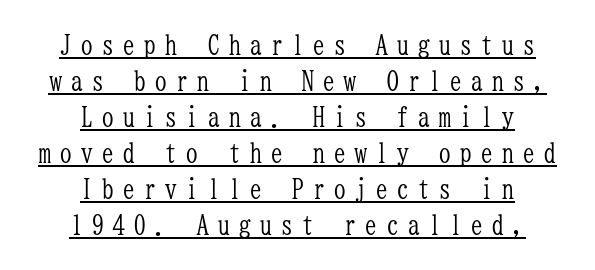
Every character sits straight up, as roman type does. The face looks like a standard text weight, possibly lighter. The rag falls on both sides of this text block equally. A typesetter would call this heavily tracked-out type. If you measured baseline to baseline, you'd find a middling distance. The rendered words wear a rule along their underside.
